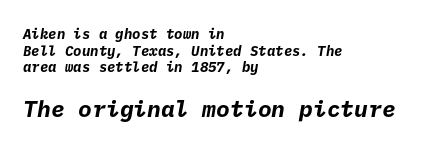
{"bold": "yes", "underline": "no", "align": "left", "line_spacing_ratio": 1.18, "letter_spacing": "normal", "letter_spacing_em": 0.0, "larger_block": "second", "size_ratio": 1.64, "glyph_px": 23}
